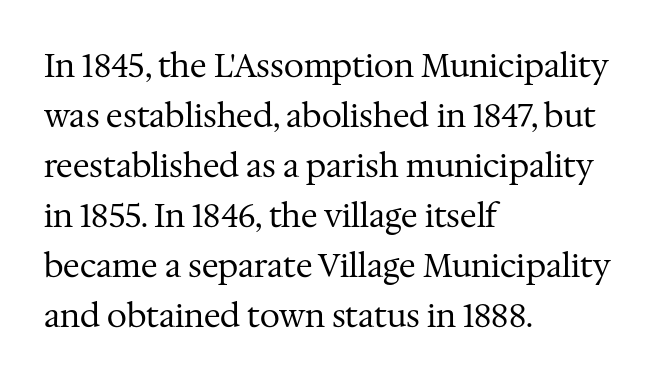
The gap between lines stays unmarked. How would I describe the line gaps? Plain and ordinary. Compared with a centered layout, this one pins lines to the left instead. What kind of face is this? One with serifs.
